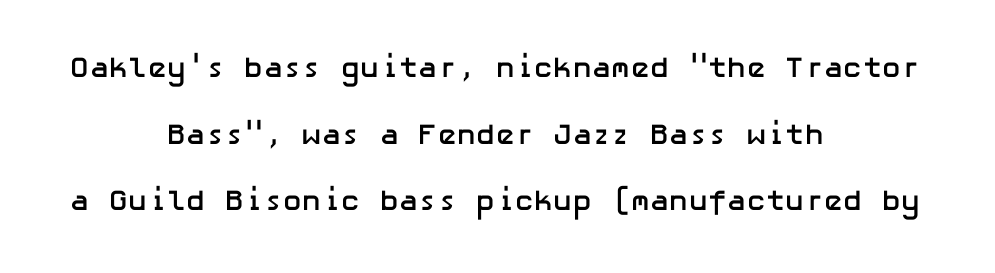
Typographic density is high because the face is bold. Is this a sans? Yes — the strokes have no serifs. Glance below the letters and you will spot only blank space. Is the letter spacing exaggerated? No — it looks like the ordinary default. Teacher's note: observe the equal gaps on both sides — that is centered alignment. The rendering uses a large line-height, opening up the rows.
